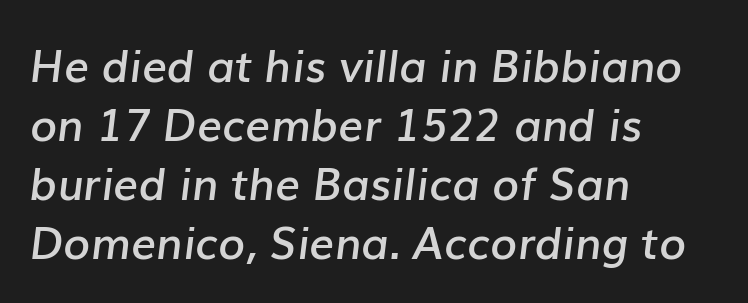
The image shows 44 px semibold type, italic (leaning right); set left-aligned, normal line spacing (1.34x), normal letter spacing, not underlined; low stroke contrast and a medium x-height.
